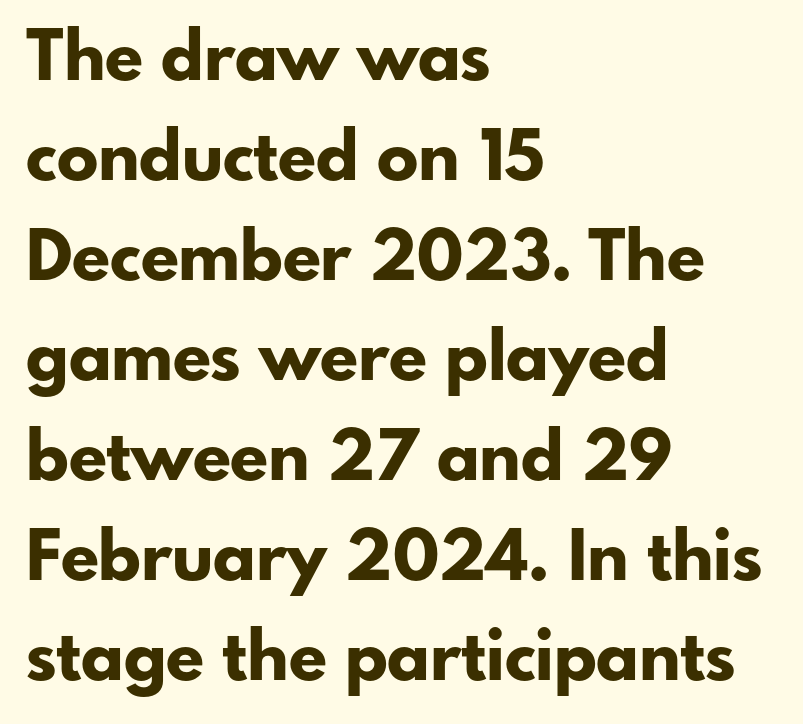
{"serif": "no", "italic": "no", "bold": "yes", "weight": "bold", "width": "normal", "stroke_contrast": "low", "x_height": "small", "monospaced": "no", "underline": "no", "align": "left", "line_spacing": "normal", "line_spacing_ratio": 1.45, "letter_spacing": "normal", "letter_spacing_em": 0.0, "glyph_px": 69}
